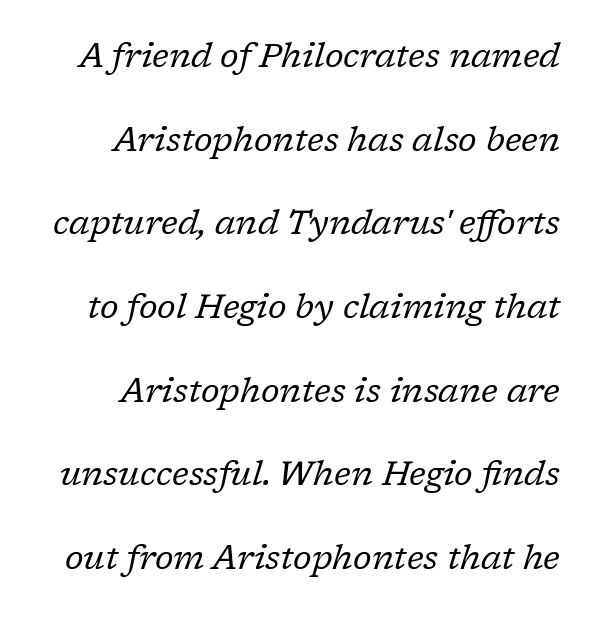
The image shows 34 px regular-weight serif type, italic (leaning right); set loose line spacing (2.46x), normal letter spacing, not underlined; low stroke contrast and a medium x-height.
